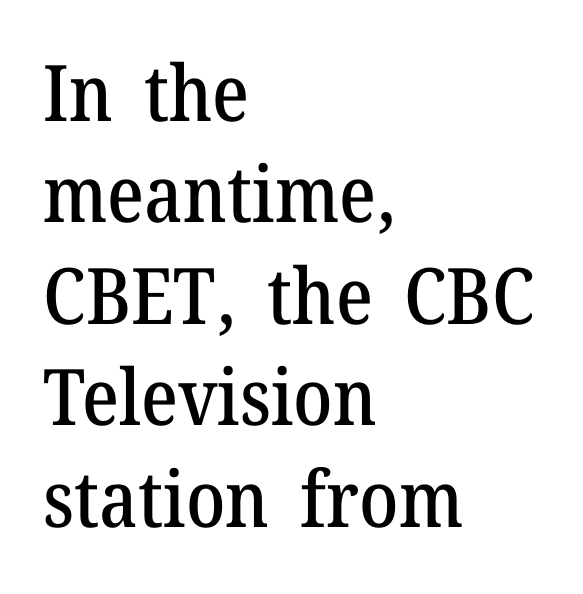
The image shows 78 px serif type, upright; set left-aligned, normal line spacing (1.3x), normal letter spacing, not underlined; medium stroke contrast and a medium x-height.
